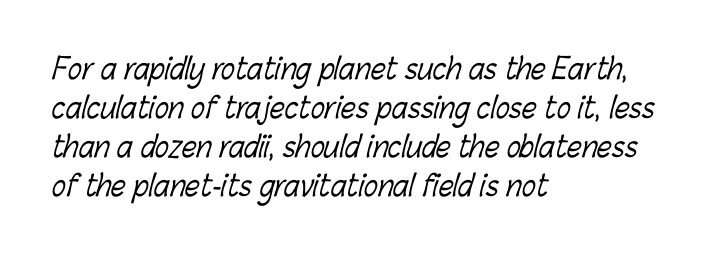
Leading: standard. The letters advance in unequal steps, a hallmark of proportional type. On a weight scale, this lands at 450 or below. Left-aligned paragraph, ragged on the right.
